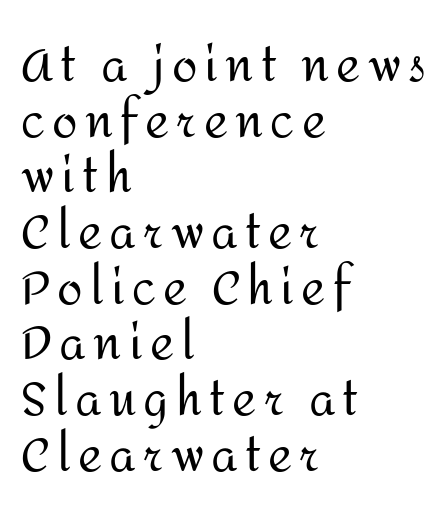
{"serif": "no", "italic": "no", "bold": "no", "weight": "regular", "width": "normal", "stroke_contrast": "medium", "x_height": "medium", "monospaced": "no", "underline": "no", "align": "left", "line_spacing_ratio": 1.21, "glyph_px": 46}
